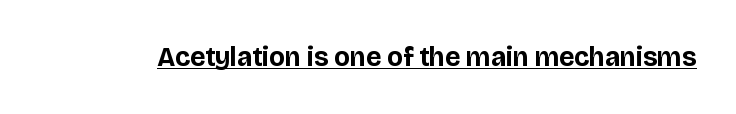
Q: Is the text bold? A: Yes.
Q: Is the text italic (slanted)? A: No, it is upright.
Q: Is the text underlined? A: Yes.
Q: Is the spacing between letters normal or unusually wide? A: Normal.
